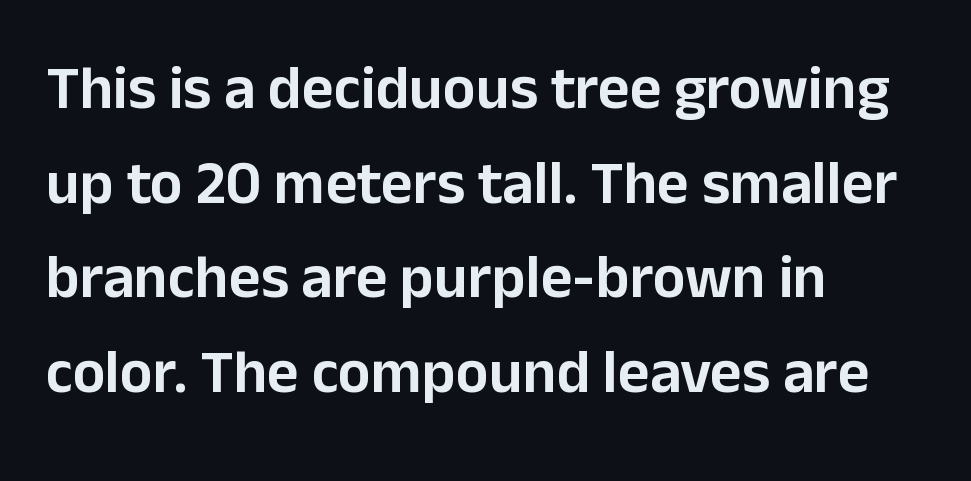
A typesetter would call this leading conventional body-copy spacing. The letters advance in unequal steps, a hallmark of proportional type. The setting favours the left margin, as ordinary paragraphs usually do. The rendering shows plain stroke endings on the letterforms — a sans-serif design. The horizontal fit of the characters is conventional and even.
